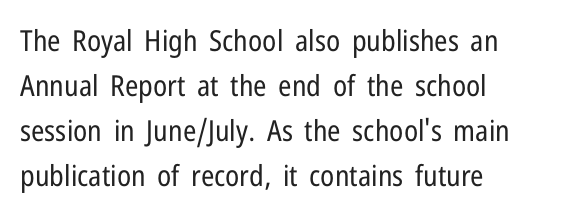
The image shows 29 px regular-weight, condensed sans-serif type, upright; set left-aligned, normal line spacing (1.55x), normal letter spacing, not underlined; low stroke contrast and a medium x-height.
